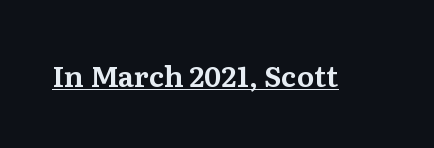
In terms of posture, this sample is upright. Compared with typical body copy, the letter spacing here is the same. Decoration check: the copy is underlined. Spacing verdict: proportional, widths tailored to each character. Look at the bottom of the vertical strokes: they flare into serifs here.
